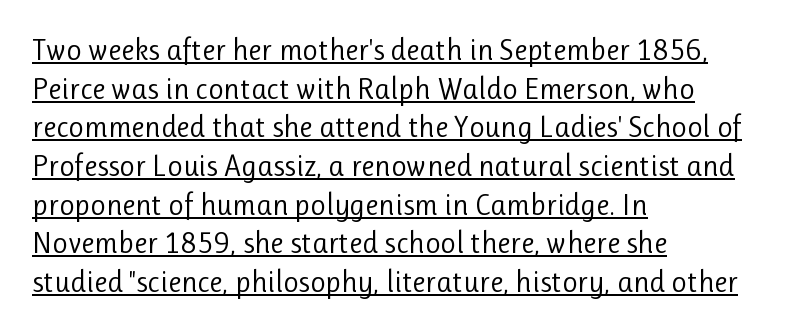
Q: Is the text bold? A: No.
Q: Is the text italic (slanted)? A: No, it is upright.
Q: Is the typeface a serif or a sans-serif typeface? A: Sans-serif.
Q: Is the text underlined? A: Yes.
Q: How is the paragraph aligned? A: Left-aligned.
Q: Is the spacing between letters normal or unusually wide? A: Normal.
Q: Is the spacing between lines tight, normal or loose? A: Normal.
Q: Width (condensed, normal, or wide)? A: Normal.
Q: Stroke contrast? A: Low.
Q: x-height? A: Medium.
Q: Monospaced? A: No.
